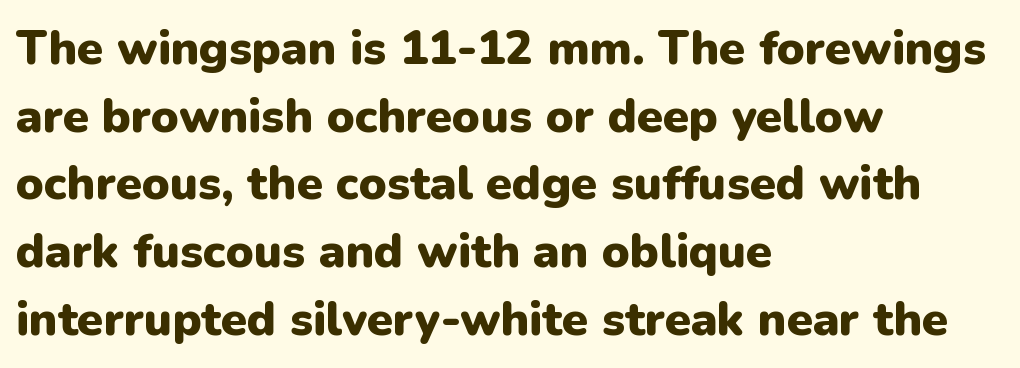
{"serif": "no", "italic": "no", "bold": "yes", "weight": "heavy", "width": "normal", "stroke_contrast": "low", "x_height": "medium", "monospaced": "no", "underline": "no", "align": "left", "line_spacing": "normal", "line_spacing_ratio": 1.44, "letter_spacing": "normal", "letter_spacing_em": 0.0, "glyph_px": 47}
